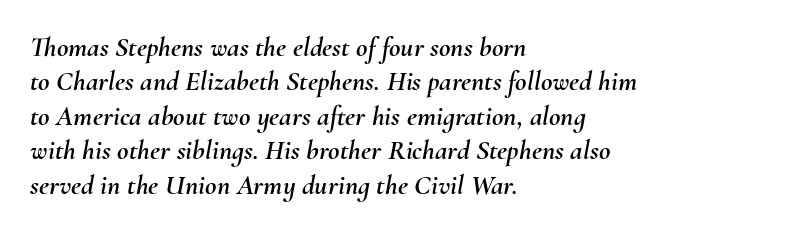
Q: Is the text italic (slanted)? A: Yes, it leans right by about 10 degrees.
Q: Is the text underlined? A: No.
Q: How is the paragraph aligned? A: Left-aligned.
Q: Is the spacing between letters normal or unusually wide? A: Normal.
Q: Width (condensed, normal, or wide)? A: Normal.
Q: Stroke contrast? A: Medium.
Q: x-height? A: Small.
Q: Monospaced? A: No.
